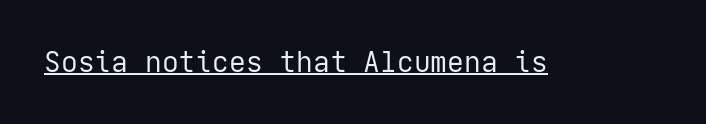
Stem width sits at or under what a default text font uses. Tracking value appears to be zero — textbook default spacing. Type style note: lacks serifs. Do the letters lean? They stand straight.
